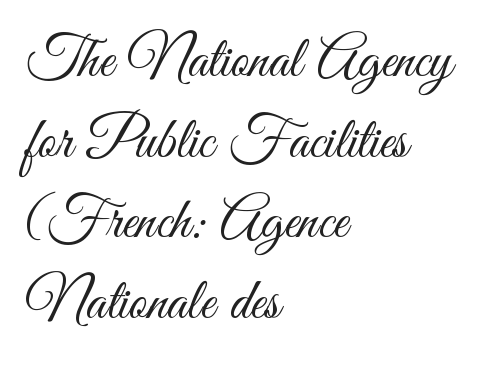
The image shows 58 px light, condensed sans-serif type; set left-aligned, normal line spacing (1.39x), normal letter spacing, not underlined; medium stroke contrast and a small x-height.
